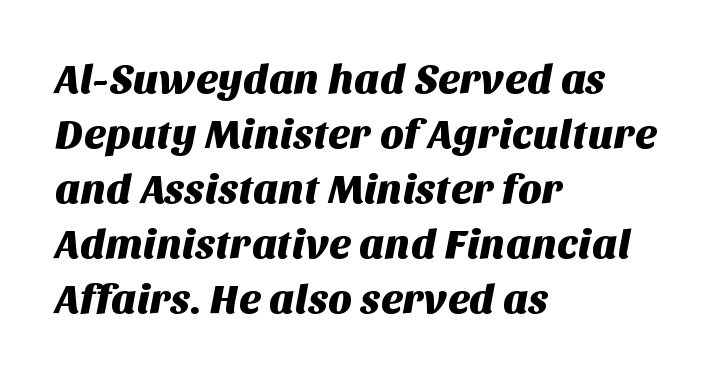
{"serif": "no", "width": "normal", "stroke_contrast": "medium", "x_height": "large", "monospaced": "no", "underline": "no", "align": "left", "line_spacing": "normal", "line_spacing_ratio": 1.34, "letter_spacing": "normal", "letter_spacing_em": 0.0, "glyph_px": 41}
